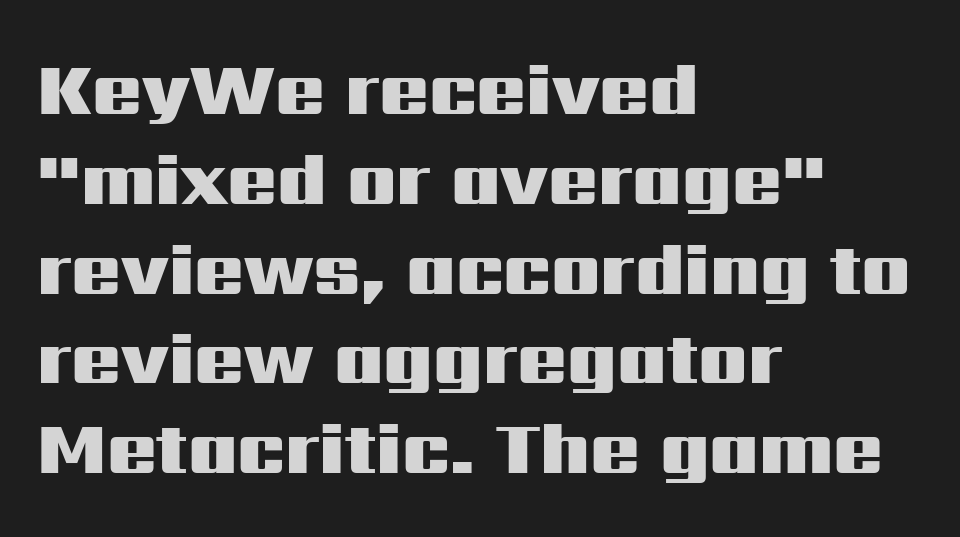
The image shows 73 px heavy, wide sans-serif type, upright; set left-aligned, line spacing 1.23x, normal letter spacing, not underlined; medium stroke contrast and a medium x-height.
